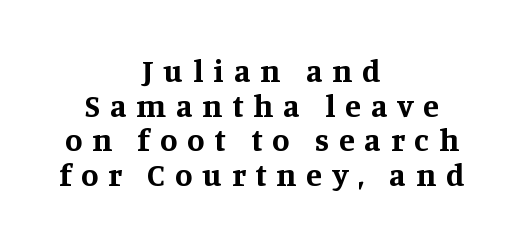
{"serif": "yes", "italic": "no", "bold": "yes", "weight": "bold", "width": "normal", "stroke_contrast": "medium", "x_height": "large", "monospaced": "no", "underline": "no", "align": "center", "line_spacing": "tight", "line_spacing_ratio": 1.08, "letter_spacing": "wide", "letter_spacing_em": 0.31, "glyph_px": 32}
